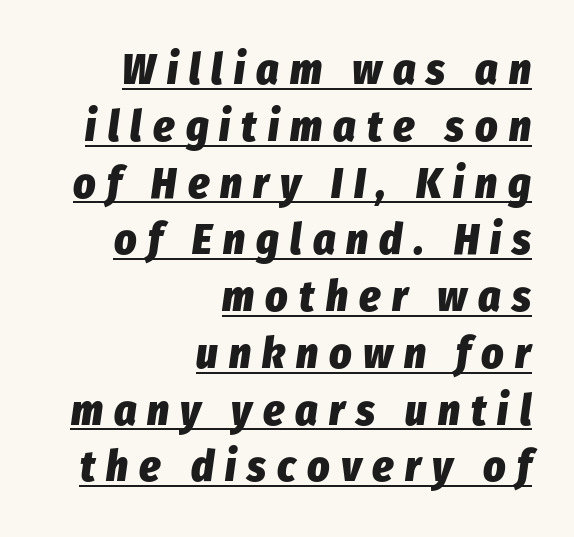
The image shows 43 px heavy, condensed type, italic (leaning right); set right-aligned, normal line spacing (1.32x), unusually wide letter spacing (+0.26 em), underlined; low stroke contrast and a medium x-height.
